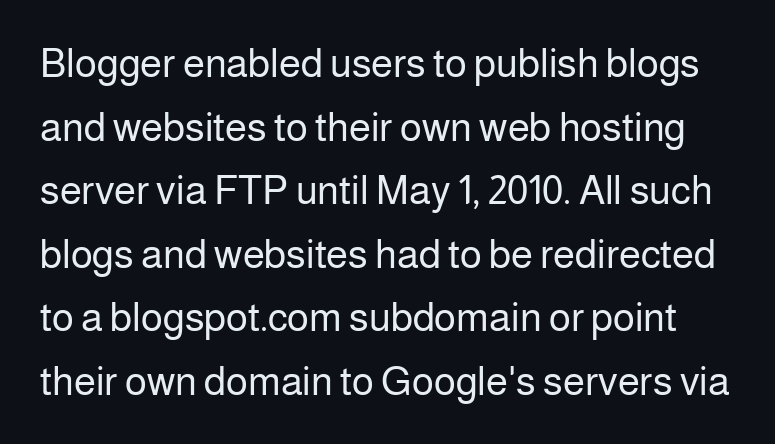
The image shows 40 px regular-weight sans-serif type, upright; set normal line spacing (1.59x), normal letter spacing, not underlined; low stroke contrast and a medium x-height.
